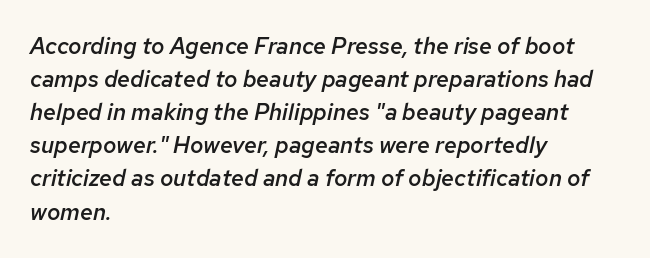
The image shows 23 px text type, italic (leaning right); set left-aligned, normal line spacing (1.44x), normal letter spacing, not underlined.
